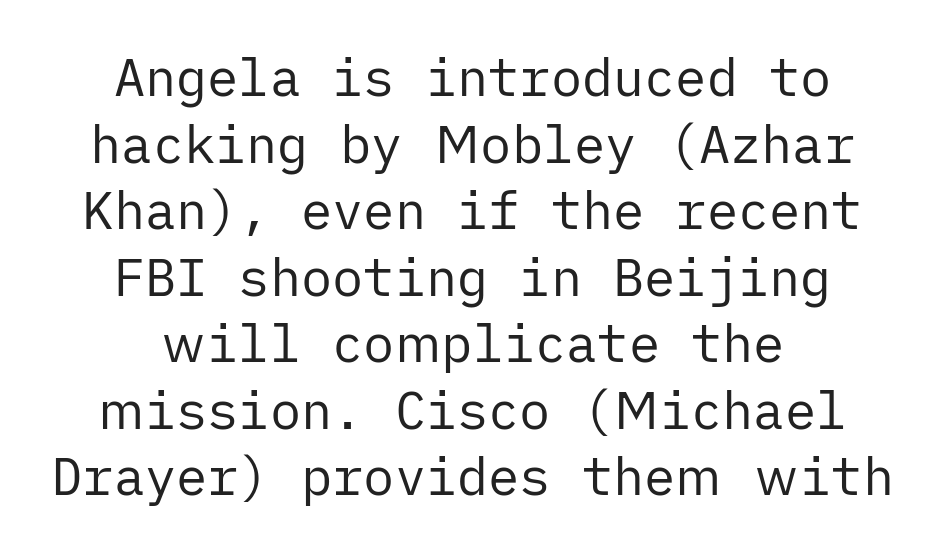
{"serif": "no", "italic": "no", "bold": "no", "weight": "regular", "width": "normal", "stroke_contrast": "low", "x_height": "medium", "underline": "no", "align": "center", "line_spacing": "normal", "line_spacing_ratio": 1.28, "letter_spacing": "normal", "letter_spacing_em": 0.0, "glyph_px": 52}
